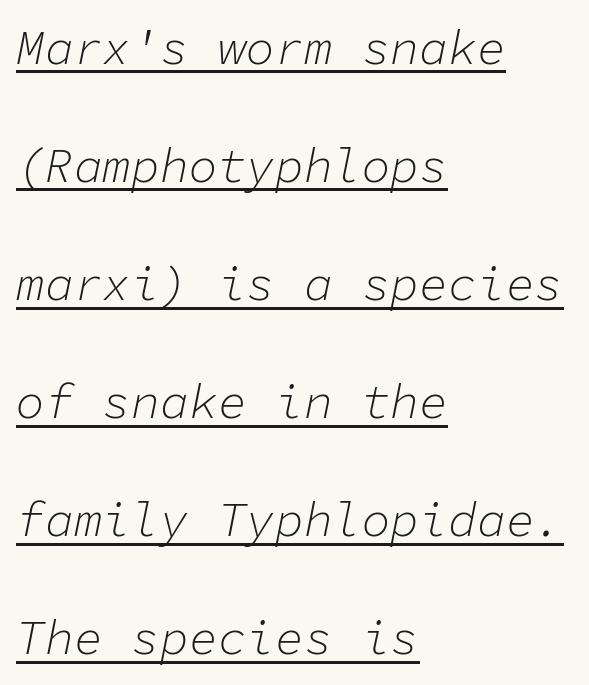
You could count columns in this text — the font is strictly monospaced. The face used here has a pronounced slope to its letters. Each stroke keeps to a modest, everyday thickness or less. A typesetter would call this leading open, well beyond the default. Here the glyphs are tracked normally, forming tight word shapes. All the whitespace from short lines collects on the right.
